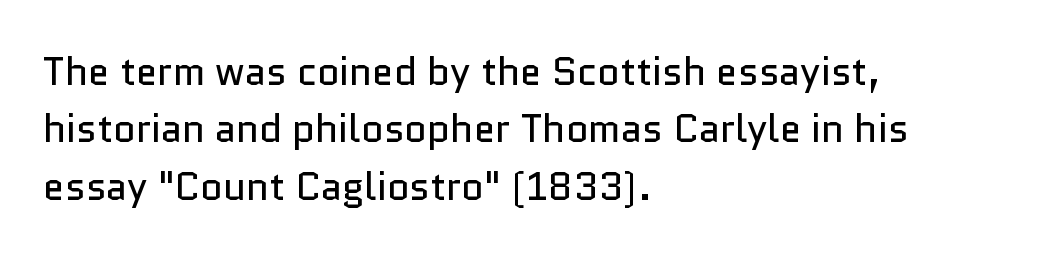
{"serif": "no", "italic": "no", "bold": "no", "weight": "regular", "width": "normal", "stroke_contrast": "low", "x_height": "medium", "monospaced": "no", "underline": "no", "align": "left", "line_spacing": "normal", "line_spacing_ratio": 1.47, "letter_spacing": "normal", "letter_spacing_em": 0.0, "glyph_px": 39}
